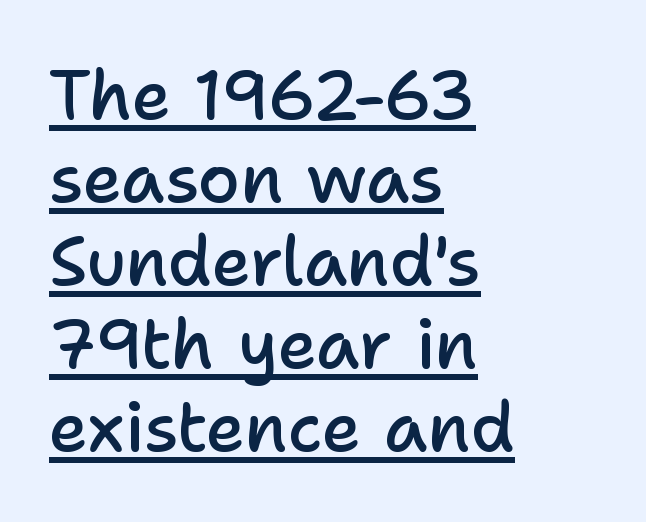
{"serif": "no", "italic": "no", "bold": "semi", "weight": "semibold", "width": "normal", "stroke_contrast": "low", "x_height": "medium", "monospaced": "no", "underline": "yes", "align": "left", "line_spacing_ratio": 1.22, "letter_spacing": "normal", "letter_spacing_em": 0.0, "glyph_px": 68}
